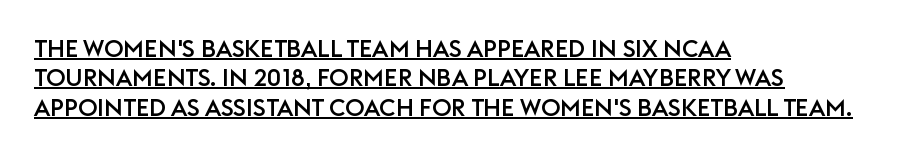
The image shows 24 px text type, upright; set left-aligned, line spacing 1.22x, normal letter spacing, underlined.
